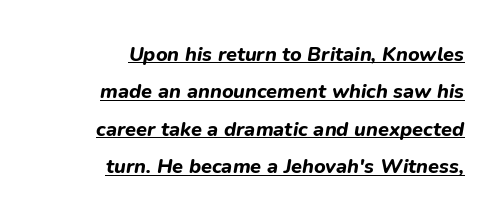
The image shows 20 px bold type, italic (leaning right); set right-aligned, line spacing 1.87x, normal letter spacing, underlined.
